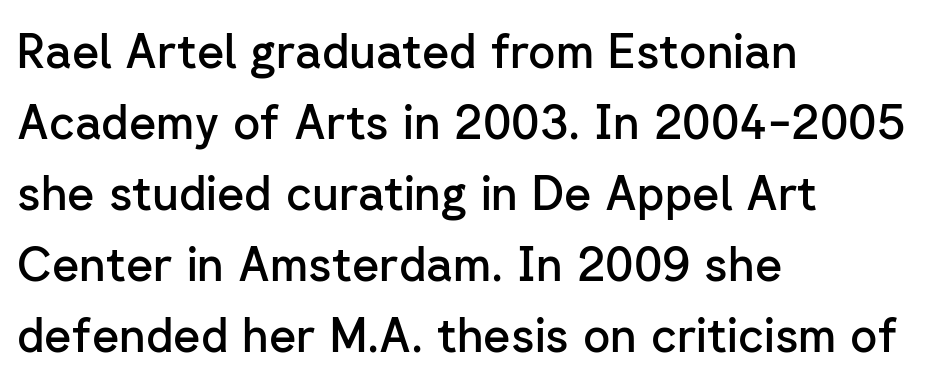
{"serif": "no", "italic": "no", "bold": "semi", "weight": "semibold", "width": "normal", "stroke_contrast": "low", "x_height": "medium", "monospaced": "no", "underline": "no", "align": "left", "line_spacing": "normal", "line_spacing_ratio": 1.51, "letter_spacing": "normal", "letter_spacing_em": 0.0, "glyph_px": 47}
